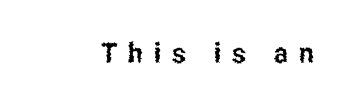
This is the regular roman posture of the typeface. The letters advance in unequal steps, a hallmark of proportional type. The words here are not underlined. The tracking reads as deliberately expanded to a designer's eye.
